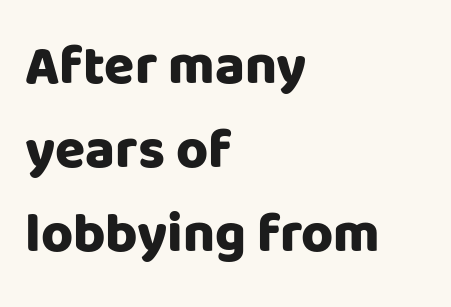
Interline gaps are of average width in this sample. Tracking value appears to be zero — textbook default spacing. The type family on display is of the sans-serif kind. The area under the type is left untouched.
